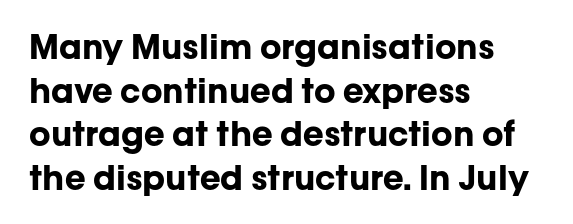
The image shows 34 px bold sans-serif type, upright; set left-aligned, normal line spacing (1.28x), normal letter spacing, not underlined; low stroke contrast and a medium x-height.
